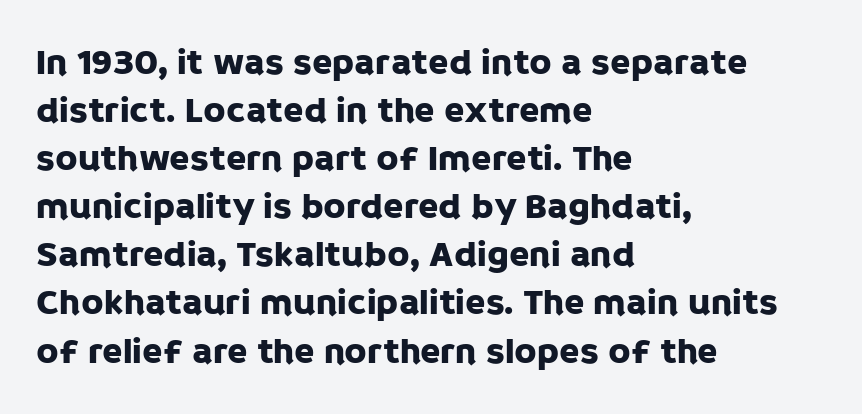
Q: Is the text italic (slanted)? A: No, it is upright.
Q: Is the typeface a serif or a sans-serif typeface? A: Sans-serif.
Q: Is the text underlined? A: No.
Q: How is the paragraph aligned? A: Left-aligned.
Q: Is the spacing between letters normal or unusually wide? A: Normal.
Q: Is the spacing between lines tight, normal or loose? A: Normal.
Q: Width (condensed, normal, or wide)? A: Normal.
Q: Stroke contrast? A: Low.
Q: x-height? A: Large.
Q: Monospaced? A: No.
